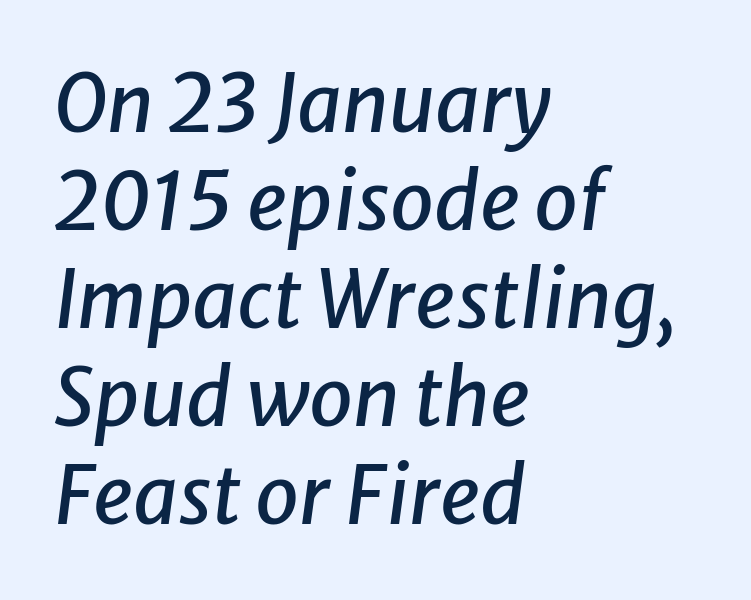
Q: Is the text italic (slanted)? A: Yes, it leans right by about 8 degrees.
Q: Is the text underlined? A: No.
Q: How is the paragraph aligned? A: Left-aligned.
Q: Is the spacing between letters normal or unusually wide? A: Normal.
Q: Width (condensed, normal, or wide)? A: Normal.
Q: Stroke contrast? A: Low.
Q: x-height? A: Medium.
Q: Monospaced? A: No.
